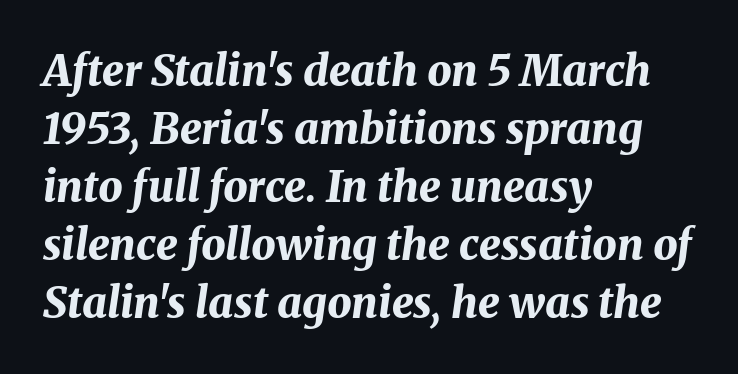
The image shows 43 px bold type, italic (leaning right); set left-aligned, normal line spacing (1.35x), normal letter spacing, not underlined; medium stroke contrast and a medium x-height.
